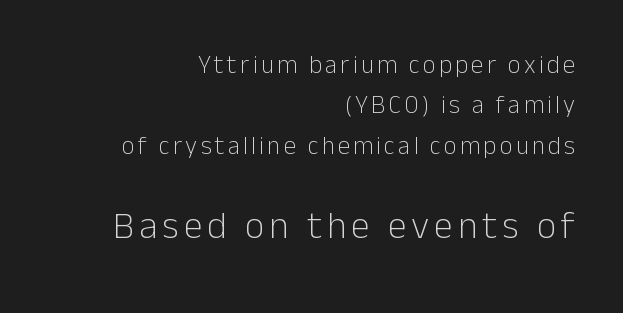
{"serif": "no", "italic": "no", "bold": "no", "weight": "light", "width": "normal", "stroke_contrast": "low", "x_height": "medium", "monospaced": "no", "underline": "no", "align": "right", "line_spacing": "normal", "line_spacing_ratio": 1.62, "larger_block": "second", "size_ratio": 1.52, "glyph_px": 38}
